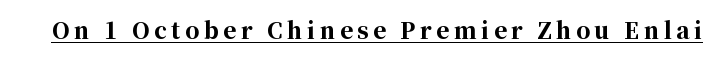
The image shows 22 px bold type, upright; set unusually wide letter spacing (+0.21 em), underlined.
